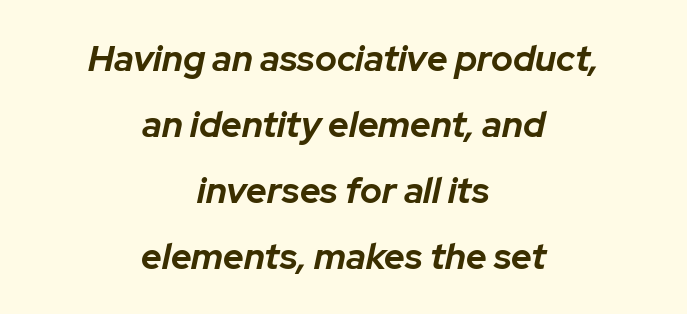
These lines were composed using italics. Character widths vary here, with narrow letters taking less room than wide ones. The strokes are fattened all the way to bold. Is the letter spacing exaggerated? No — it looks like the ordinary default. The space directly below the letters is spotless.
